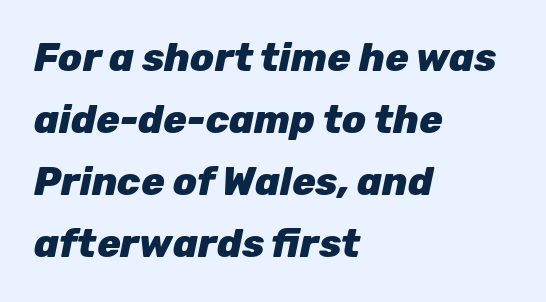
Q: Is the text bold? A: Yes.
Q: Is the text italic (slanted)? A: Yes, it leans right by about 12 degrees.
Q: Is the text underlined? A: No.
Q: How is the paragraph aligned? A: Left-aligned.
Q: Is the spacing between letters normal or unusually wide? A: Normal.
Q: Is the spacing between lines tight, normal or loose? A: Normal.
Q: Width (condensed, normal, or wide)? A: Normal.
Q: Stroke contrast? A: Low.
Q: x-height? A: Medium.
Q: Monospaced? A: No.
